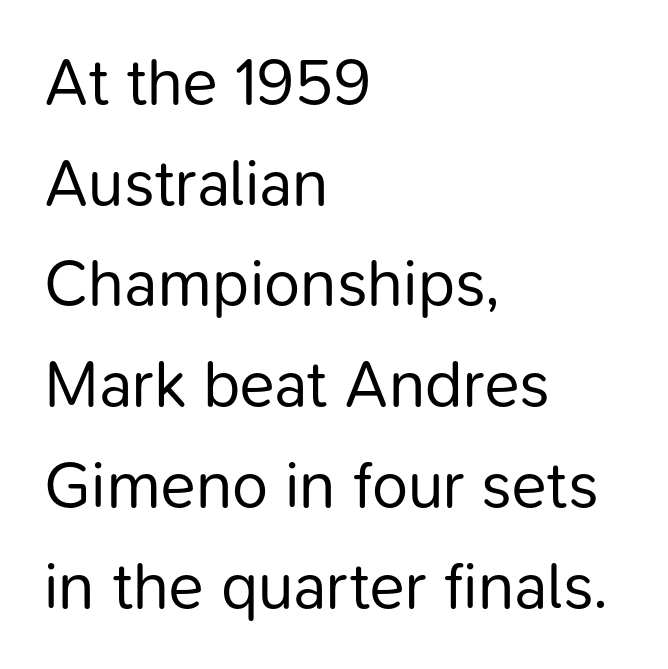
Visually the block forms a straight wall on the left and a jagged coastline on the right. Does the leading feel generous? No, just average. Character widths vary here, with narrow letters taking less room than wide ones. Letters rest on an invisible, unmarked baseline. These glyphs show unthickened strokes, regular width or finer.
